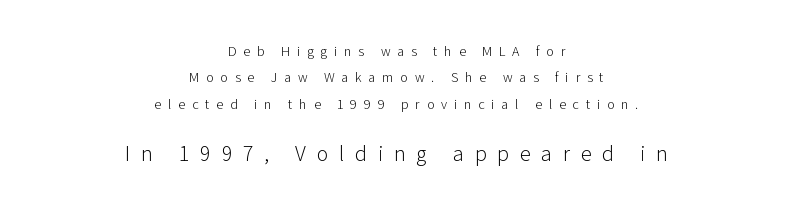
{"italic": "no", "bold": "no", "underline": "no", "align": "center", "line_spacing_ratio": 1.88, "letter_spacing": "wide", "letter_spacing_em": 0.49, "larger_block": "second", "size_ratio": 1.57, "glyph_px": 22}
